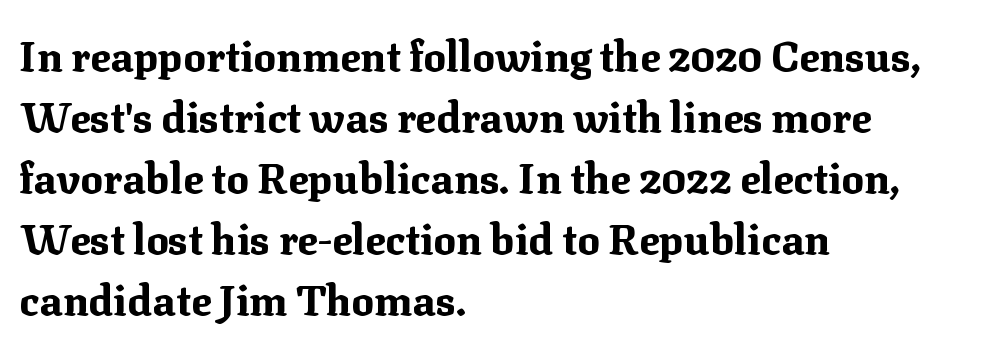
{"serif": "yes", "italic": "no", "bold": "yes", "weight": "bold", "width": "normal", "stroke_contrast": "medium", "x_height": "medium", "monospaced": "no", "underline": "no", "align": "left", "line_spacing": "normal", "line_spacing_ratio": 1.45, "letter_spacing": "normal", "letter_spacing_em": 0.0, "glyph_px": 42}
